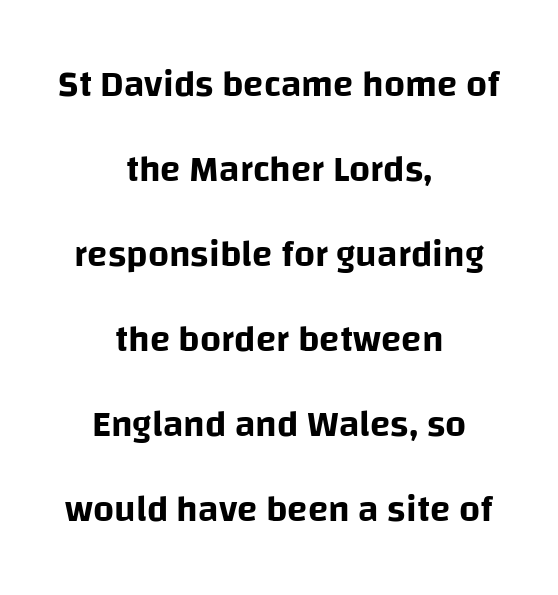
Q: Is the text italic (slanted)? A: No, it is upright.
Q: Is the typeface a serif or a sans-serif typeface? A: Sans-serif.
Q: Is the text underlined? A: No.
Q: How is the paragraph aligned? A: Centered.
Q: Is the spacing between letters normal or unusually wide? A: Normal.
Q: Is the spacing between lines tight, normal or loose? A: Loose.
Q: Width (condensed, normal, or wide)? A: Normal.
Q: Stroke contrast? A: Low.
Q: x-height? A: Large.
Q: Monospaced? A: No.
